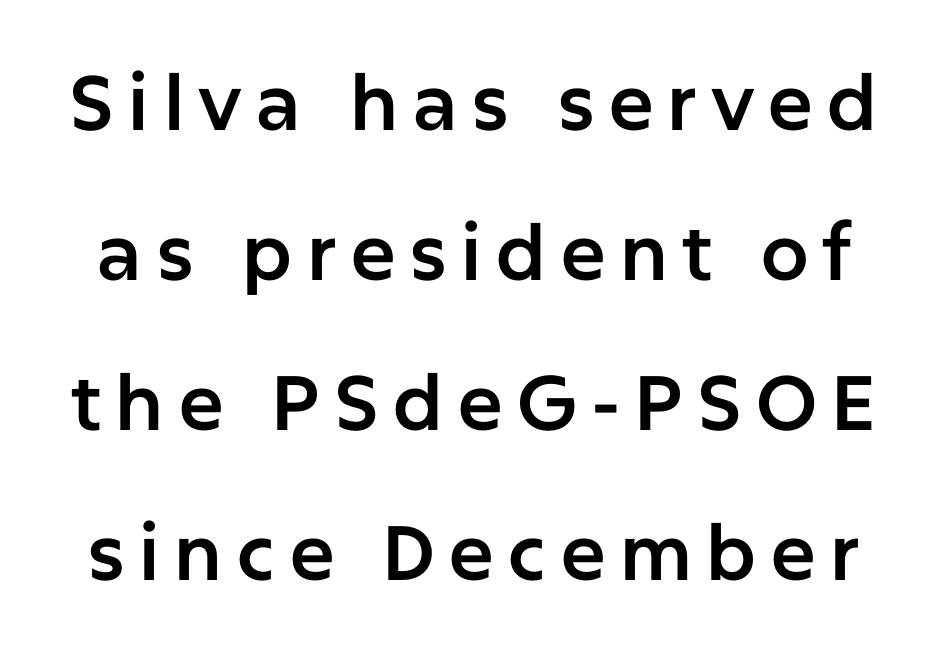
Q: Is the text italic (slanted)? A: No, it is upright.
Q: Is the typeface a serif or a sans-serif typeface? A: Sans-serif.
Q: Is the text underlined? A: No.
Q: Is the spacing between lines tight, normal or loose? A: Loose.
Q: Width (condensed, normal, or wide)? A: Normal.
Q: Stroke contrast? A: Low.
Q: x-height? A: Medium.
Q: Monospaced? A: No.
